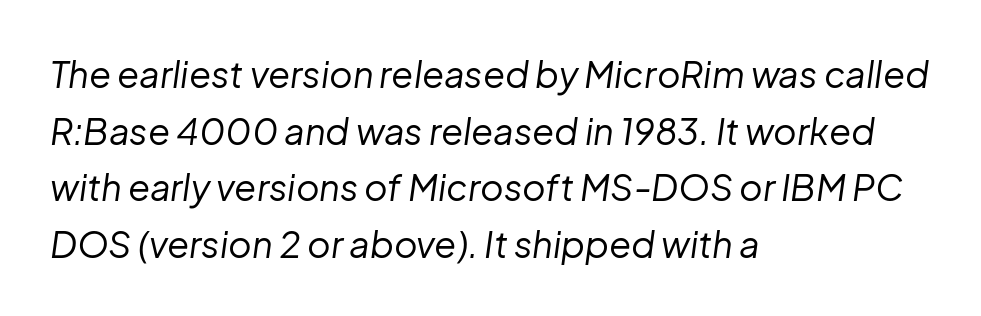
The image shows 36 px regular-weight type, italic (leaning right); set left-aligned, normal line spacing (1.57x), normal letter spacing, not underlined; low stroke contrast and a medium x-height.
